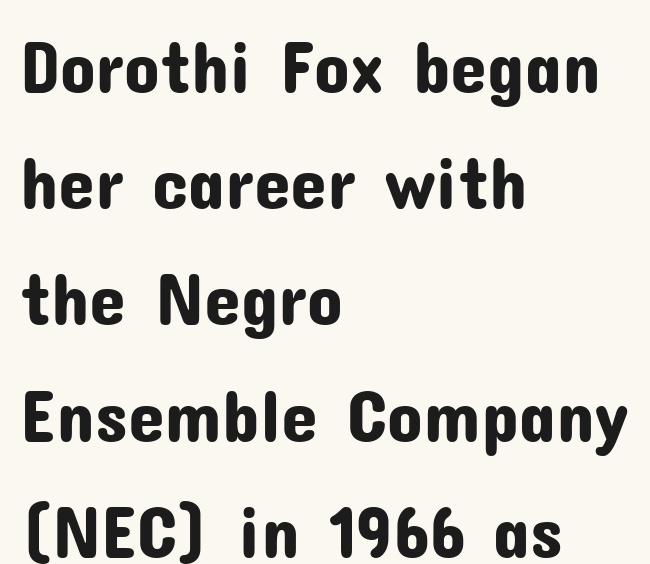
Q: Is the text italic (slanted)? A: No, it is upright.
Q: Is the typeface a serif or a sans-serif typeface? A: Sans-serif.
Q: Is the text underlined? A: No.
Q: How is the paragraph aligned? A: Left-aligned.
Q: Is the spacing between letters normal or unusually wide? A: Normal.
Q: Is the spacing between lines tight, normal or loose? A: Normal.
Q: Width (condensed, normal, or wide)? A: Normal.
Q: Stroke contrast? A: Low.
Q: x-height? A: Medium.
Q: Monospaced? A: No.
